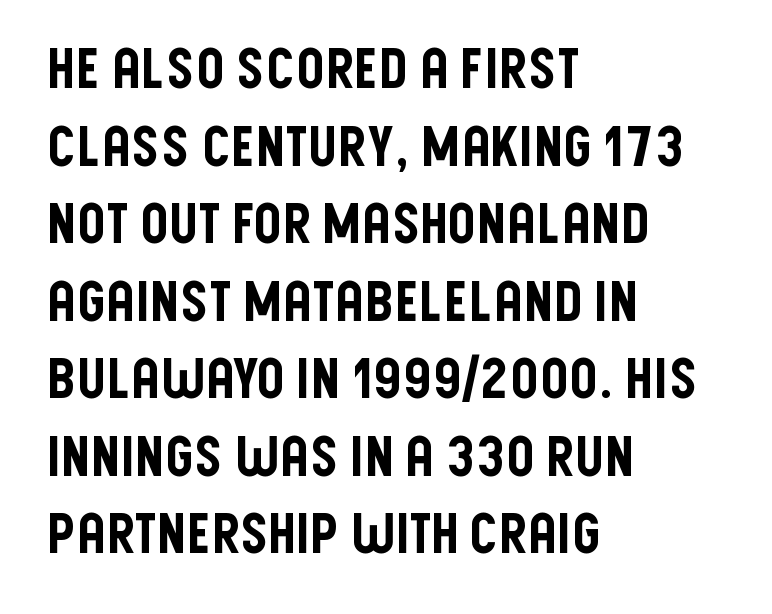
{"serif": "no", "italic": "no", "width": "condensed", "stroke_contrast": "low", "x_height": "large", "monospaced": "no", "underline": "no", "align": "left", "line_spacing": "normal", "line_spacing_ratio": 1.41, "letter_spacing": "normal", "letter_spacing_em": 0.0, "glyph_px": 55}
